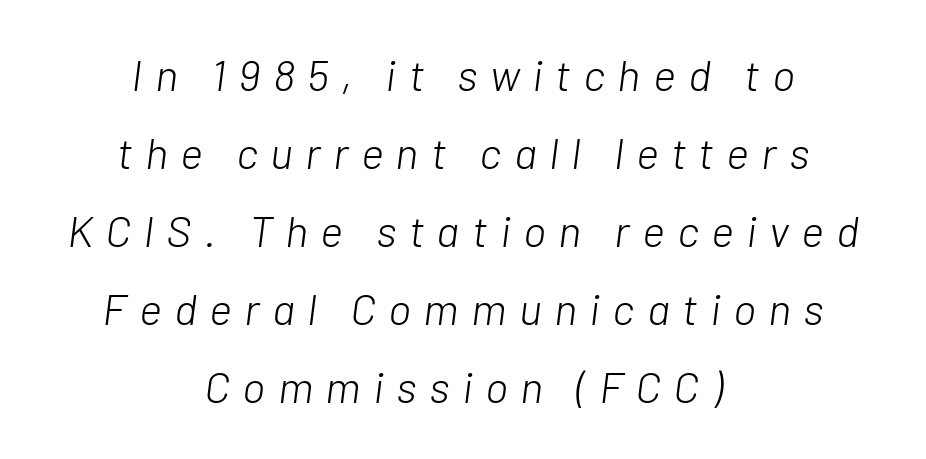
Here the designer chose a conventional face with non-uniform glyph widths. The paragraph has two soft edges and a firm central axis. Only glyphs here, with clear space below each row. Caption: face not bold, strokes unweighted. The gaps between neighbouring characters are conspicuously large.
